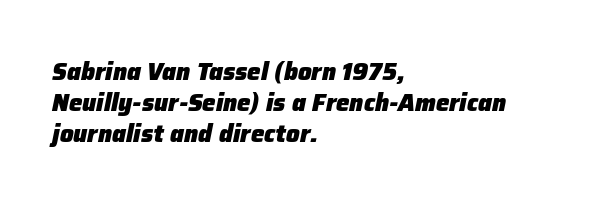
{"italic": "yes", "lean": "right", "slant_degrees": 12, "bold": "yes", "underline": "no", "align": "left", "line_spacing": "normal", "line_spacing_ratio": 1.3, "letter_spacing": "normal", "letter_spacing_em": 0.0, "glyph_px": 24}
